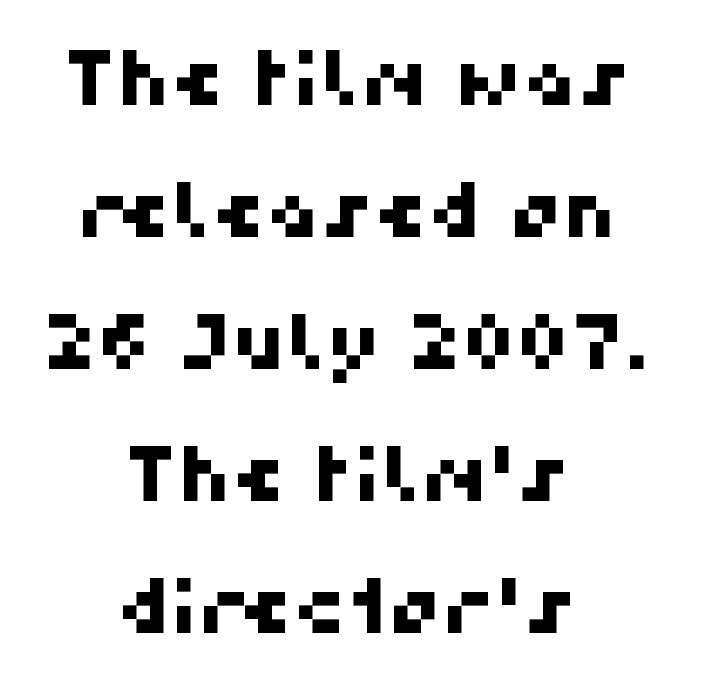
{"serif": "no", "width": "normal", "stroke_contrast": "high", "x_height": "medium", "monospaced": "no", "underline": "no", "align": "center", "line_spacing_ratio": 1.76, "letter_spacing": "normal", "letter_spacing_em": 0.0, "glyph_px": 75}
